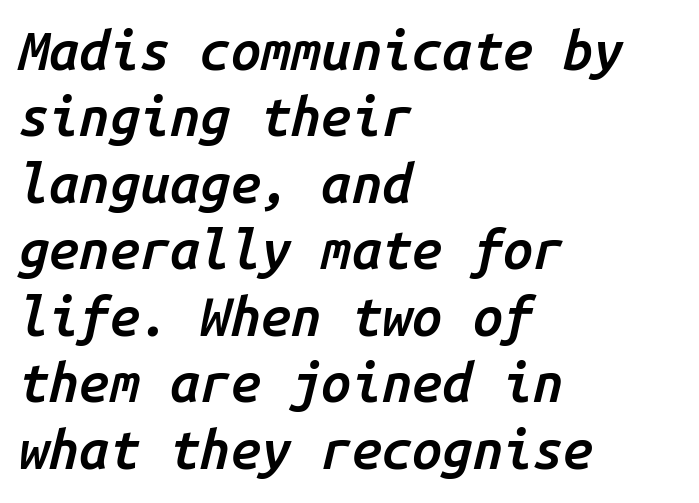
Q: Is the text bold? A: Semi-bold.
Q: Is the text italic (slanted)? A: Yes, it leans right by about 14 degrees.
Q: Is the text underlined? A: No.
Q: How is the paragraph aligned? A: Left-aligned.
Q: Is the spacing between letters normal or unusually wide? A: Normal.
Q: Width (condensed, normal, or wide)? A: Normal.
Q: Stroke contrast? A: Low.
Q: x-height? A: Medium.
Q: Monospaced? A: Yes.
